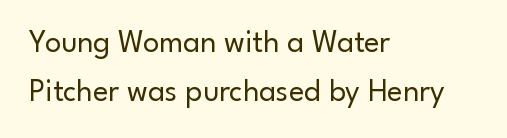
{"serif": "no", "italic": "no", "bold": "no", "weight": "regular", "width": "normal", "stroke_contrast": "low", "x_height": "small", "monospaced": "no", "underline": "no", "align": "left", "line_spacing": "normal", "line_spacing_ratio": 1.52, "letter_spacing": "normal", "letter_spacing_em": 0.0, "glyph_px": 32}
